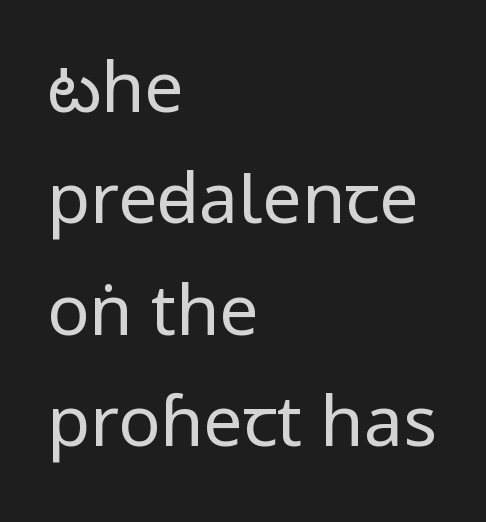
The image shows 70 px regular-weight, condensed sans-serif type, upright; set left-aligned, normal line spacing (1.59x), normal letter spacing, not underlined; low stroke contrast and a large x-height.
